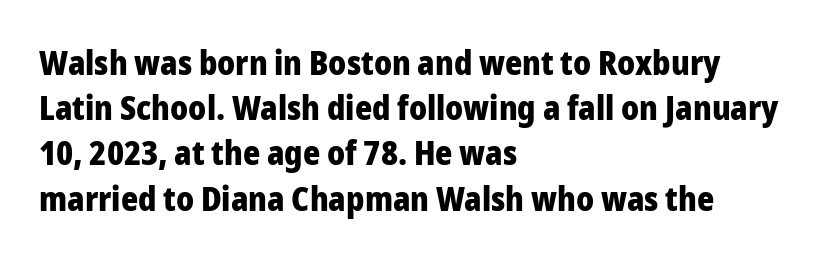
The image shows 33 px heavy sans-serif type, upright; set left-aligned, normal line spacing (1.37x), normal letter spacing, not underlined; low stroke contrast and a medium x-height.
